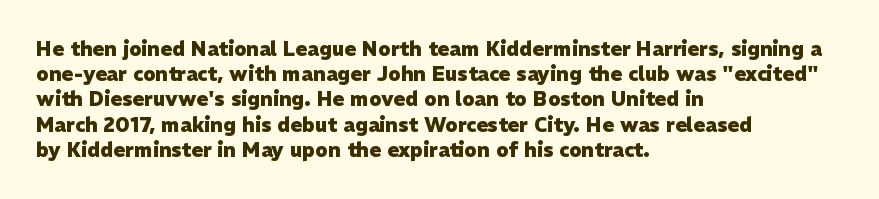
{"italic": "no", "bold": "yes", "underline": "no", "align": "left", "line_spacing": "normal", "line_spacing_ratio": 1.26, "letter_spacing": "normal", "letter_spacing_em": 0.0, "glyph_px": 20}
